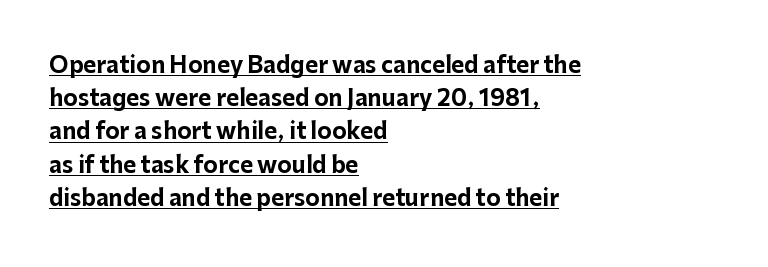
The image shows 22 px bold type, upright; set left-aligned, normal line spacing (1.51x), normal letter spacing, underlined.
